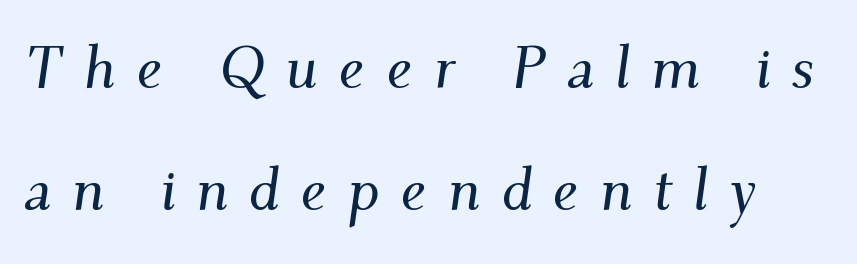
{"serif": "yes", "italic": "yes", "lean": "right", "slant_degrees": 9, "width": "normal", "stroke_contrast": "medium", "x_height": "small", "monospaced": "no", "underline": "no", "line_spacing": "loose", "line_spacing_ratio": 2.07, "letter_spacing": "wide", "letter_spacing_em": 0.35, "glyph_px": 59}
